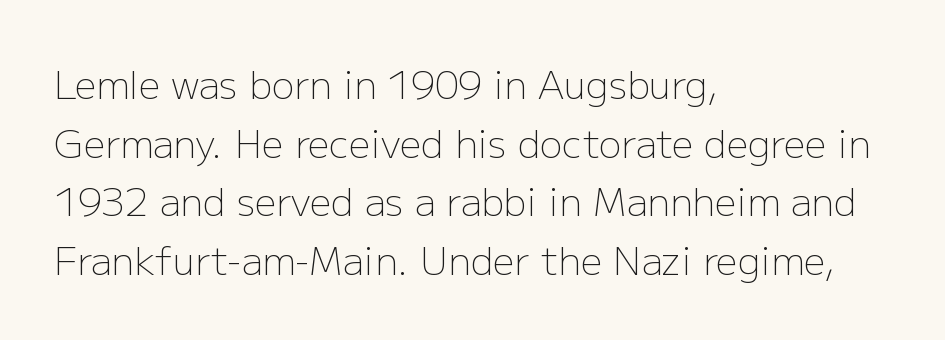
Q: Is the text bold? A: No.
Q: Is the text italic (slanted)? A: No, it is upright.
Q: Is the typeface a serif or a sans-serif typeface? A: Sans-serif.
Q: Is the text underlined? A: No.
Q: How is the paragraph aligned? A: Left-aligned.
Q: Is the spacing between letters normal or unusually wide? A: Normal.
Q: Is the spacing between lines tight, normal or loose? A: Normal.
Q: Width (condensed, normal, or wide)? A: Normal.
Q: Stroke contrast? A: Low.
Q: x-height? A: Medium.
Q: Monospaced? A: No.
